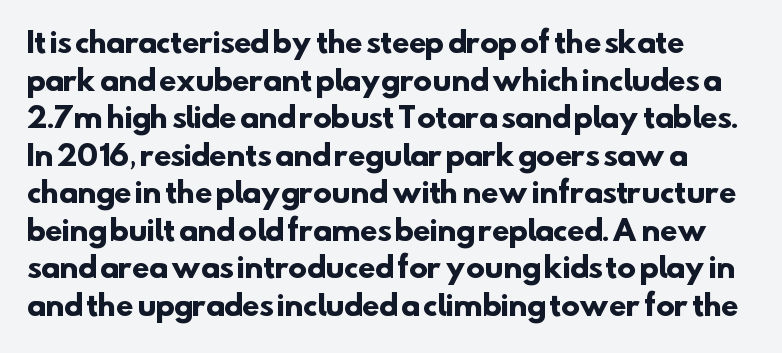
What stands out about the letter spacing? Nothing — it is the standard amount. You could not count columns in this text — the font is proportionally spaced. Check under the words: just untouched page. Note: no serifs on the glyphs.
